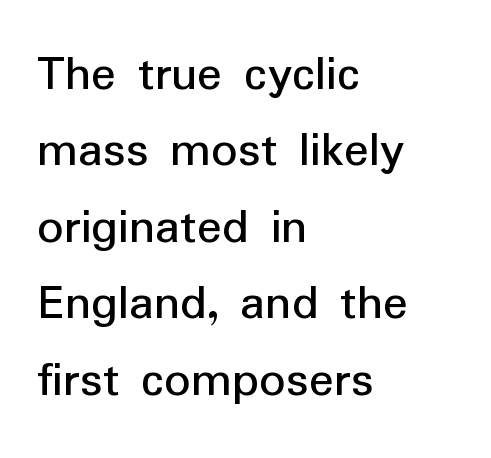
{"serif": "no", "italic": "no", "bold": "no", "weight": "regular", "width": "normal", "stroke_contrast": "low", "x_height": "medium", "monospaced": "no", "underline": "no", "align": "left", "line_spacing": "normal", "line_spacing_ratio": 1.47, "letter_spacing": "normal", "letter_spacing_em": 0.0, "glyph_px": 52}
